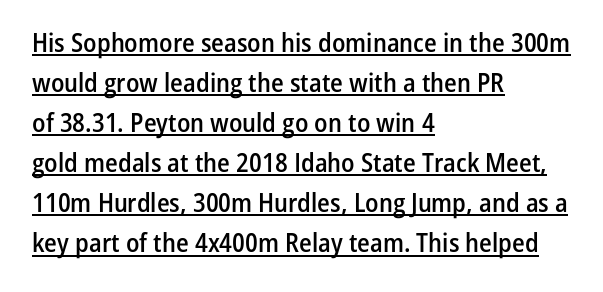
{"italic": "no", "bold": "semi", "underline": "yes", "align": "left", "line_spacing": "normal", "line_spacing_ratio": 1.54, "letter_spacing": "normal", "letter_spacing_em": 0.0, "glyph_px": 26}
